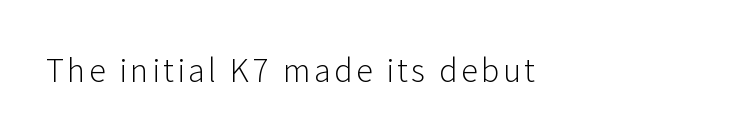
Observe the absence of serifs on each vertical stroke in this sample. Compared with a typical body face, this is equally light or lighter still. The baseline area is clear. Think of a printed novel: that variable character pitch is what you see here. Tall strokes in this sample are plumb rather than angled.
